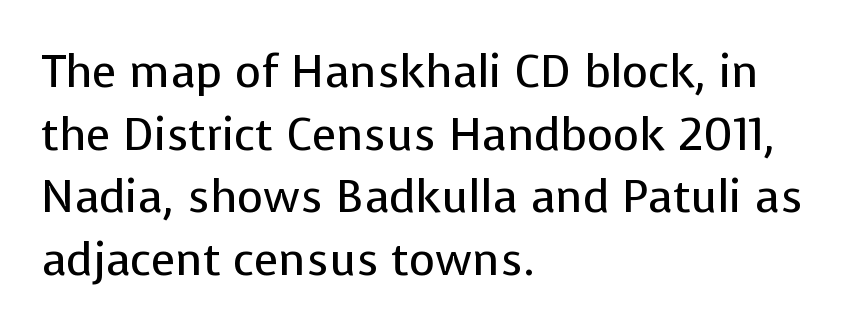
If you drew a line through each stem, it would be perfectly vertical. The tracking reads as untouched default to a designer's eye. Each stroke keeps to a modest, everyday thickness or less. The rendering uses natural spacing where letterforms have individual widths. The glyphs in this specimen are sans serif.
